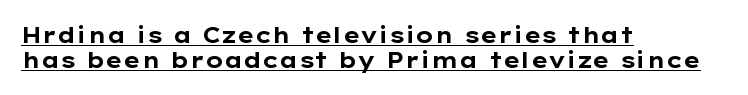
{"italic": "no", "bold": "yes", "underline": "yes", "align": "left", "line_spacing": "tight", "line_spacing_ratio": 1.13, "letter_spacing": "normal", "letter_spacing_em": 0.0, "glyph_px": 22}
